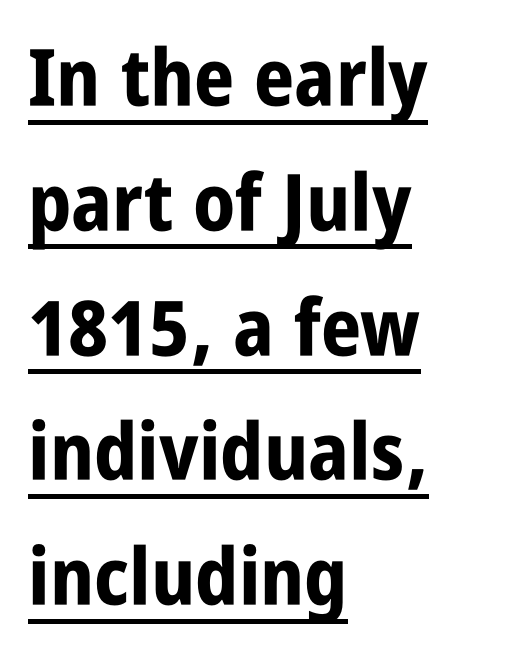
No feet cap the strokes, marking this as sans-serif type. These lines are rendered in a variable-pitch font. Nobody touched the tracking dial on this one. The rows are spaced the way most documents space them. Upright lettering throughout.
